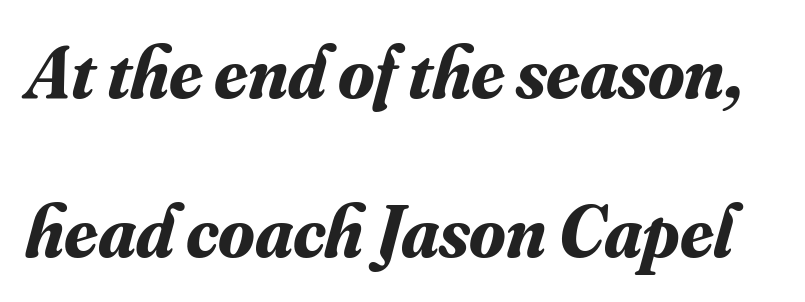
Q: Is the text bold? A: Yes.
Q: Is the text italic (slanted)? A: Yes, it leans right by about 16 degrees.
Q: Is the typeface a serif or a sans-serif typeface? A: Serif.
Q: Is the text underlined? A: No.
Q: Is the spacing between letters normal or unusually wide? A: Normal.
Q: Is the spacing between lines tight, normal or loose? A: Loose.
Q: Width (condensed, normal, or wide)? A: Normal.
Q: Stroke contrast? A: Medium.
Q: x-height? A: Small.
Q: Monospaced? A: No.
